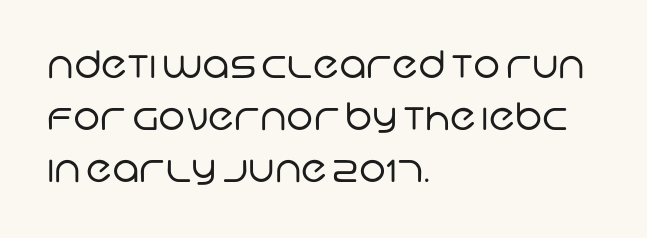
The image shows 38 px regular-weight sans-serif type; set left-aligned, normal line spacing (1.37x), normal letter spacing, not underlined; low stroke contrast and a large x-height.
